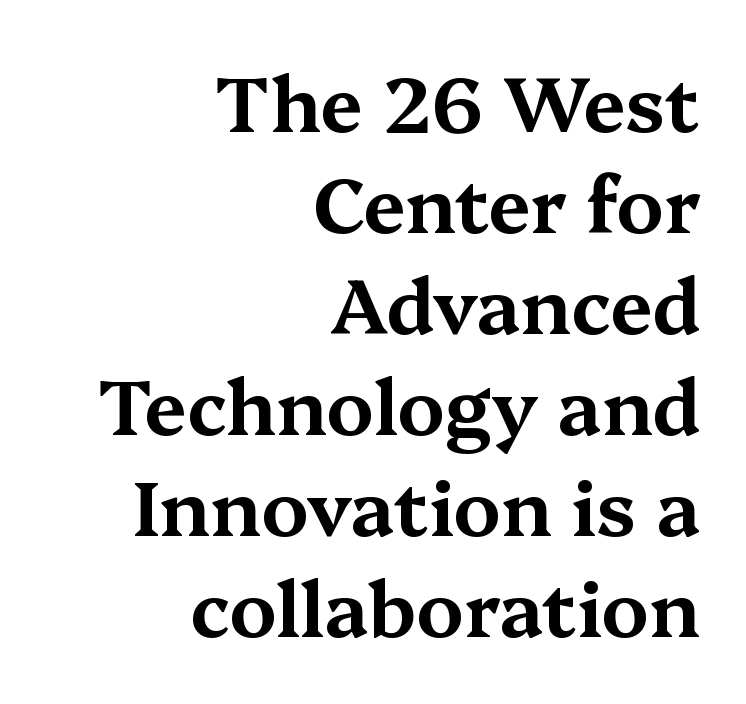
Examine the stroke ends and you'll spot serifs. Posture: upright roman. Decoration check: the copy has no underline. Short note: letters normally spaced. The block of text has a typical density, with ordinary space between rows.
